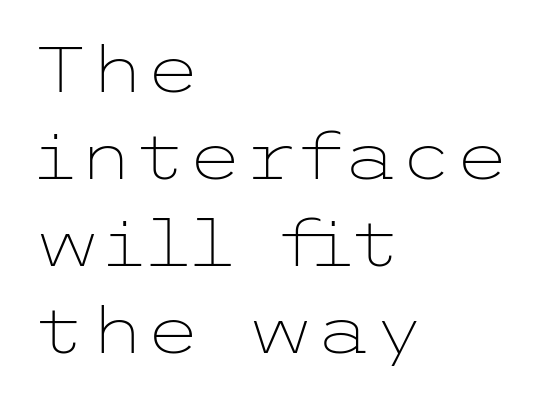
Q: Is the text bold? A: No.
Q: Is the text italic (slanted)? A: No, it is upright.
Q: Is the typeface a serif or a sans-serif typeface? A: Sans-serif.
Q: Is the text underlined? A: No.
Q: How is the paragraph aligned? A: Left-aligned.
Q: Is the spacing between letters normal or unusually wide? A: Normal.
Q: Is the spacing between lines tight, normal or loose? A: Normal.
Q: Width (condensed, normal, or wide)? A: Wide.
Q: Stroke contrast? A: Low.
Q: x-height? A: Medium.
